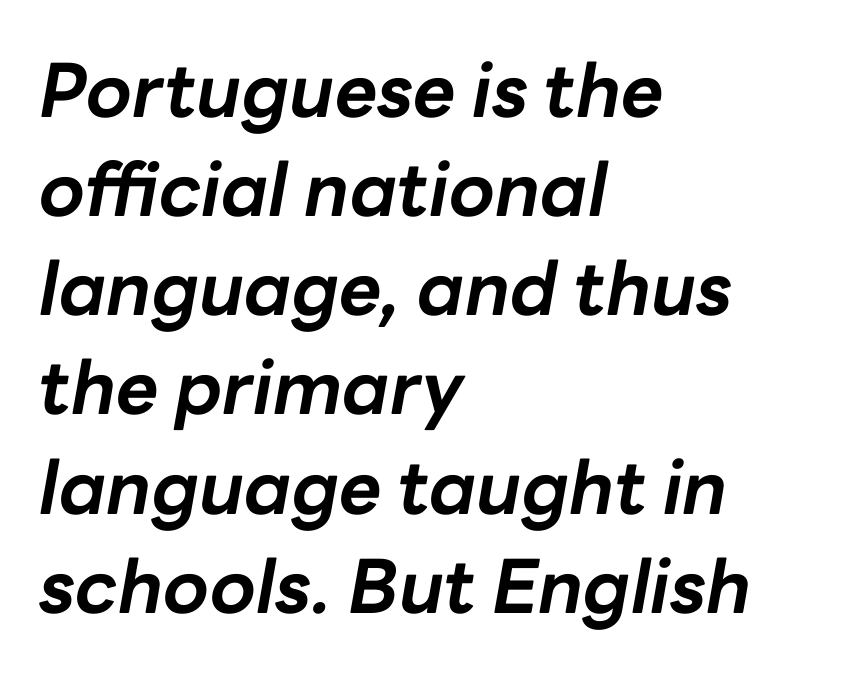
Q: Is the text bold? A: Yes.
Q: Is the text italic (slanted)? A: Yes, it leans right by about 10 degrees.
Q: Is the text underlined? A: No.
Q: How is the paragraph aligned? A: Left-aligned.
Q: Is the spacing between letters normal or unusually wide? A: Normal.
Q: Is the spacing between lines tight, normal or loose? A: Normal.
Q: Width (condensed, normal, or wide)? A: Normal.
Q: Stroke contrast? A: Low.
Q: x-height? A: Medium.
Q: Monospaced? A: No.
